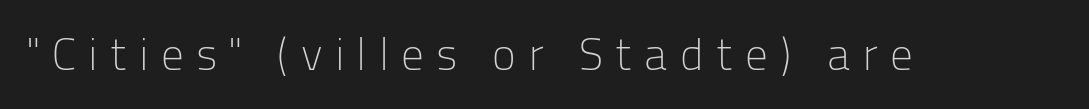
The image shows 45 px light sans-serif type, upright; set unusually wide letter spacing (+0.27 em), not underlined; low stroke contrast and a medium x-height.
